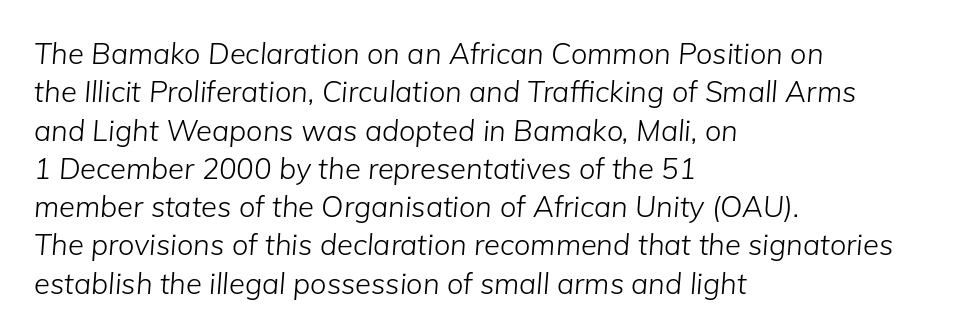
The image shows 29 px light type, italic (leaning right); set left-aligned, normal line spacing (1.32x), normal letter spacing, not underlined; low stroke contrast and a medium x-height.
